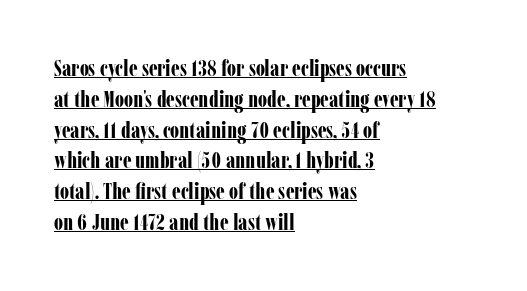
Does the lettering tilt? It doesn't — this is upright. Each line of the rendering has a horizontal stroke beneath the glyphs. One-word summary of the alignment: left. The type is set solid horizontally, with unmodified tracking. Pretty heavy lettering here — definitely bold.
